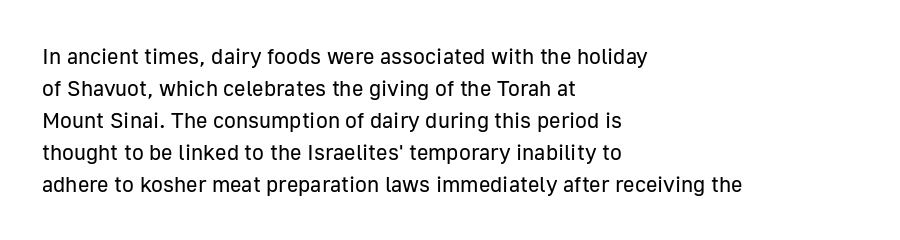
The image shows 22 px text type, upright; set left-aligned, normal line spacing (1.46x), normal letter spacing, not underlined.
